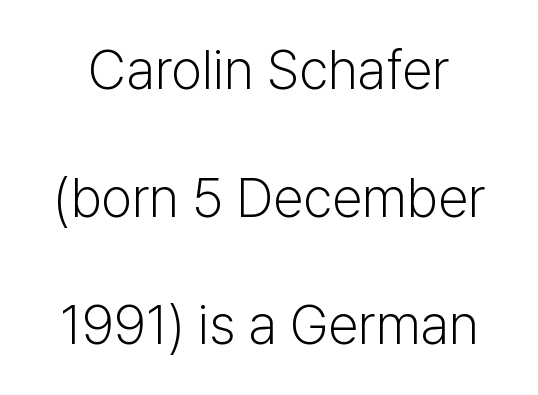
Stem width sits at or under what a default text font uses. Upright lettering throughout. Is this a sans? Yes — the strokes have no serifs. You could call the tracking neutral — neither tight nor loose. This sample has the flowing, uneven cadence of proportional lettering.
